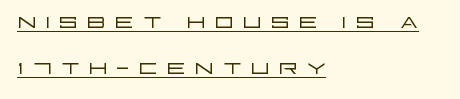
The image shows 30 px light, wide sans-serif type, upright; set left-aligned, normal line spacing (1.55x), unusually wide letter spacing (+0.26 em), underlined; low stroke contrast and a large x-height.
